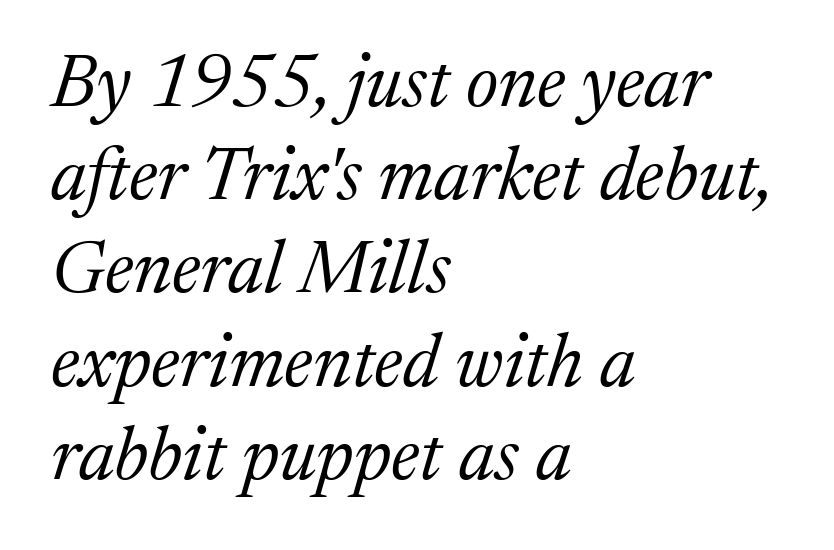
The image shows 74 px regular-weight serif type, italic (leaning right); set left-aligned, normal line spacing (1.26x), normal letter spacing, not underlined; medium stroke contrast and a medium x-height.
